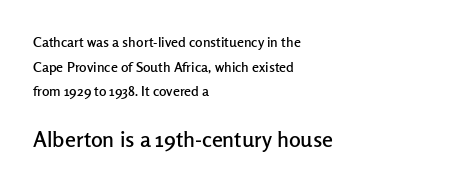
The image shows 22 px text type, upright; set left-aligned, line spacing 1.76x, normal letter spacing, not underlined; the second (bottom) block is 1.57x larger.
